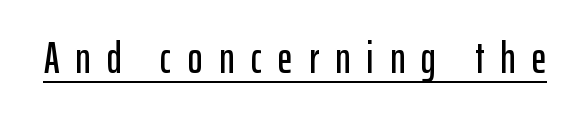
{"serif": "no", "italic": "no", "width": "condensed", "stroke_contrast": "low", "x_height": "medium", "monospaced": "no", "underline": "yes", "letter_spacing": "wide", "letter_spacing_em": 0.36, "glyph_px": 45}
